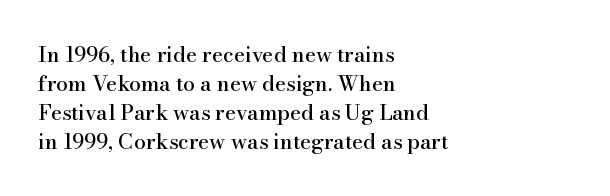
Does the leading feel generous? No, just average. Nobody touched the tracking dial on this one. This is the regular roman posture of the typeface. Visually the block forms a straight wall on the left and a jagged coastline on the right.
